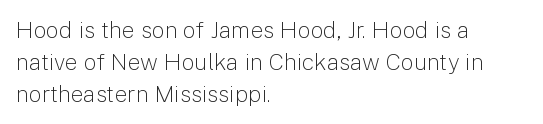
Q: Is the text bold? A: No.
Q: Is the text italic (slanted)? A: No, it is upright.
Q: Is the text underlined? A: No.
Q: How is the paragraph aligned? A: Left-aligned.
Q: Is the spacing between letters normal or unusually wide? A: Normal.
Q: Is the spacing between lines tight, normal or loose? A: Normal.
